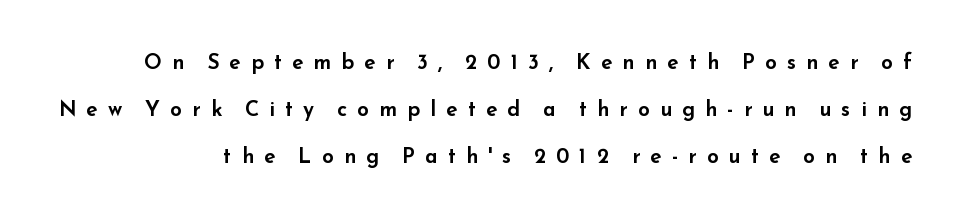
Q: Is the text italic (slanted)? A: No, it is upright.
Q: Is the text underlined? A: No.
Q: Is the spacing between letters normal or unusually wide? A: Unusually wide.
Q: Is the spacing between lines tight, normal or loose? A: Loose.
